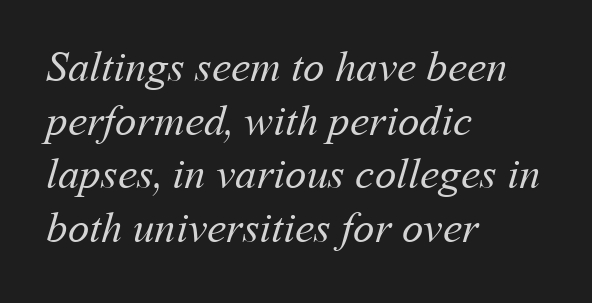
{"bold": "no", "weight": "regular", "width": "normal", "stroke_contrast": "medium", "x_height": "medium", "monospaced": "no", "underline": "no", "align": "left", "line_spacing": "normal", "line_spacing_ratio": 1.25, "letter_spacing": "normal", "letter_spacing_em": 0.0, "glyph_px": 43}
